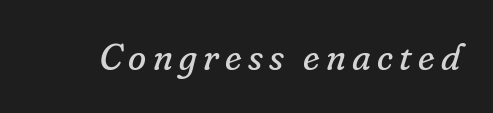
The image shows 37 px regular-weight serif type, italic (leaning right); set not underlined; low stroke contrast and a small x-height.
